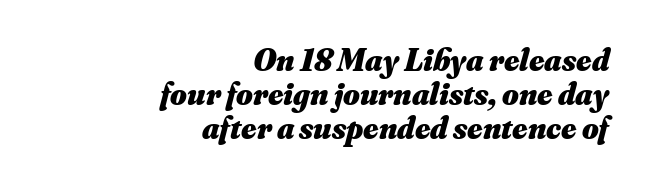
Line endings align vertically; line beginnings do not. The block of text is dense from top to bottom, with scant space between rows. Characters are canted at an angle relative to the baseline's perpendicular. The space beneath each line is pristine and unruled.
